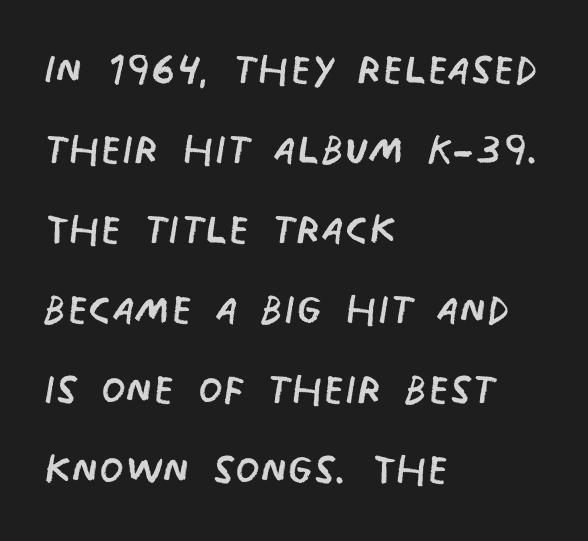
The gap between lines stays unmarked. One glance says typical: line gaps are just what's usual. This sample uses a sans-serif face. Letter spacing: default.
